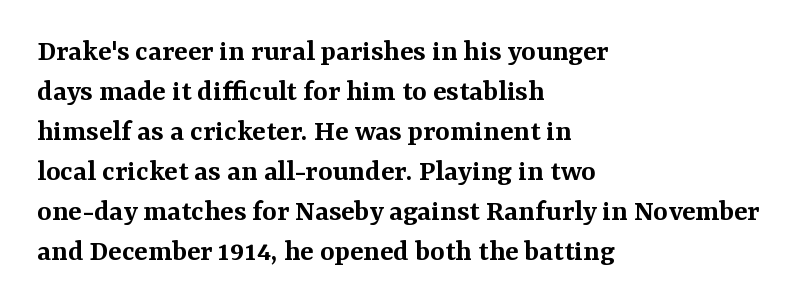
A roman cut, with each character standing at attention. Alignment: flush left. Check where the strokes stop: tiny serifs finish them off. The letters sit at their default tracking, neither squeezed nor spread. Varying glyph widths throughout — classic text-font behaviour. This is the in-between weight designers call semibold or demi.
